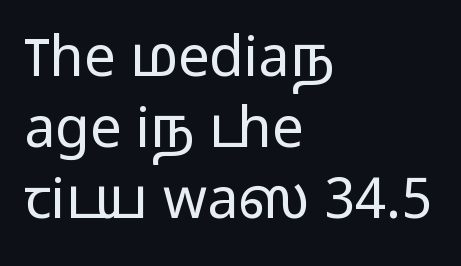
{"serif": "no", "italic": "no", "bold": "no", "weight": "light", "width": "wide", "stroke_contrast": "low", "x_height": "medium", "monospaced": "no", "underline": "no", "align": "left", "line_spacing": "normal", "line_spacing_ratio": 1.27, "letter_spacing": "normal", "letter_spacing_em": 0.0, "glyph_px": 56}
